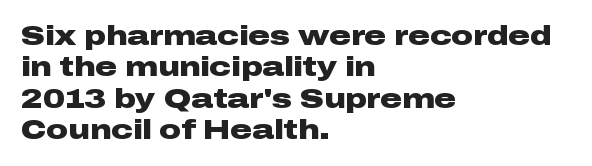
The passage shown is not underscored anywhere. The ragged edge is on the right, which tells us the setting is flush left. The lettering holds an erect, upright posture throughout. Glyph-to-glyph distance matches everyday printed text. A dark, heavy texture on the line: the type is bold.
